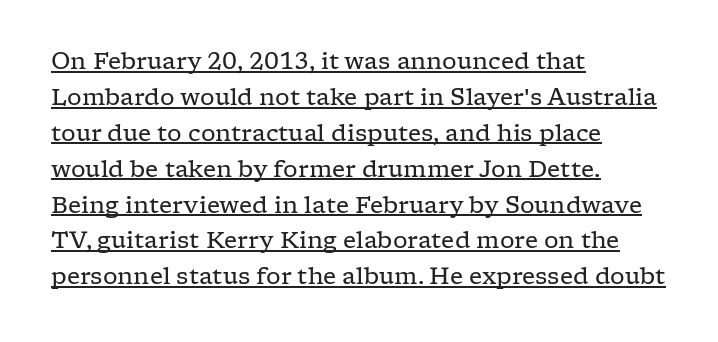
{"italic": "no", "bold": "no", "underline": "yes", "align": "left", "line_spacing": "normal", "line_spacing_ratio": 1.56, "letter_spacing": "normal", "letter_spacing_em": 0.0, "glyph_px": 23}
